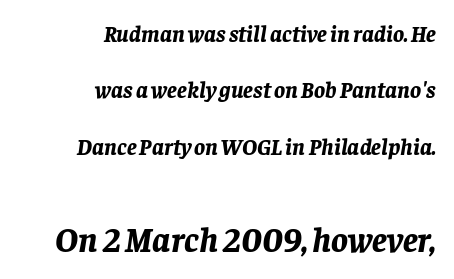
The image shows 35 px bold type, italic (leaning right); set right-aligned, loose line spacing (2.45x), normal letter spacing, not underlined; the second (bottom) block is 1.52x larger; low stroke contrast and a large x-height.
